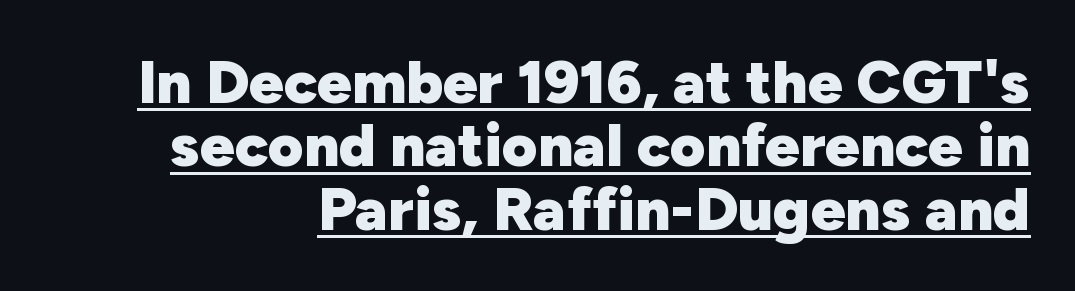
The image shows 61 px heavy sans-serif type, upright; set tight line spacing (1.04x), normal letter spacing, underlined; low stroke contrast and a medium x-height.
